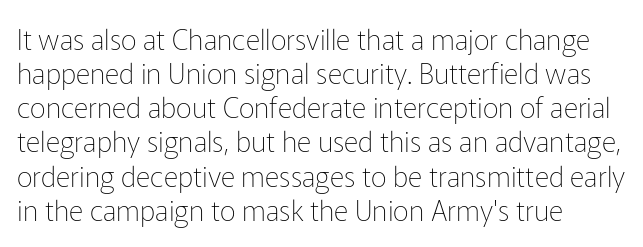
Caption: multi-line text, flush left, ragged right. This is roman type, the default non-slanted kind. In terms of letterform style, serifs are entirely absent. The words here are not underlined. Letters have the restrained weight of plain body copy at most. Looks like regular typesetting: each glyph gets only the width it needs.
